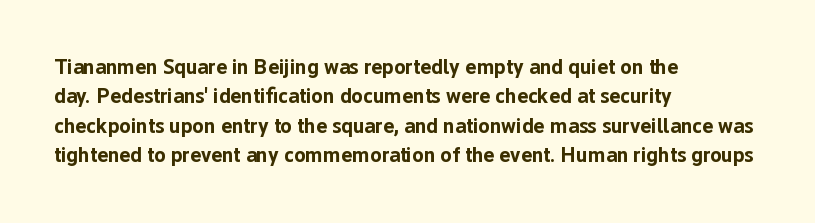
{"italic": "no", "bold": "yes", "underline": "no", "align": "left", "line_spacing": "normal", "line_spacing_ratio": 1.4, "letter_spacing": "normal", "letter_spacing_em": 0.0, "glyph_px": 21}
